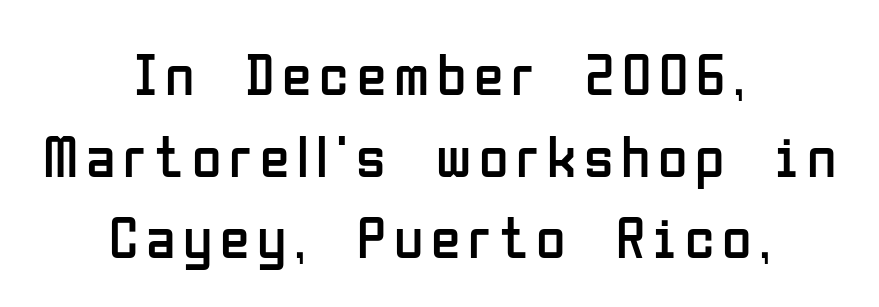
The image shows 60 px regular-weight, condensed sans-serif type, upright; set centered, normal line spacing (1.36x), not underlined; low stroke contrast and a medium x-height.
